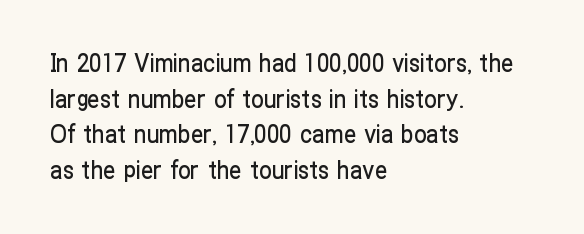
The image shows 25 px text type, upright; set left-aligned, normal line spacing (1.43x), normal letter spacing, not underlined.
